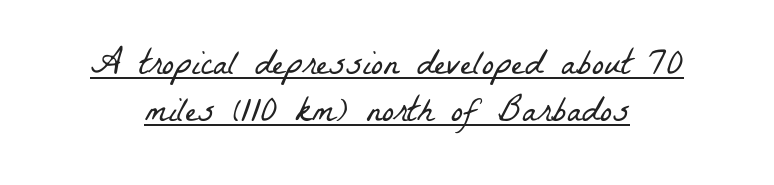
Q: Is the text bold? A: No.
Q: Is the typeface a serif or a sans-serif typeface? A: Serif.
Q: Is the text underlined? A: Yes.
Q: How is the paragraph aligned? A: Centered.
Q: Is the spacing between letters normal or unusually wide? A: Normal.
Q: Is the spacing between lines tight, normal or loose? A: Normal.
Q: Width (condensed, normal, or wide)? A: Condensed.
Q: Stroke contrast? A: Low.
Q: x-height? A: Medium.
Q: Monospaced? A: No.
